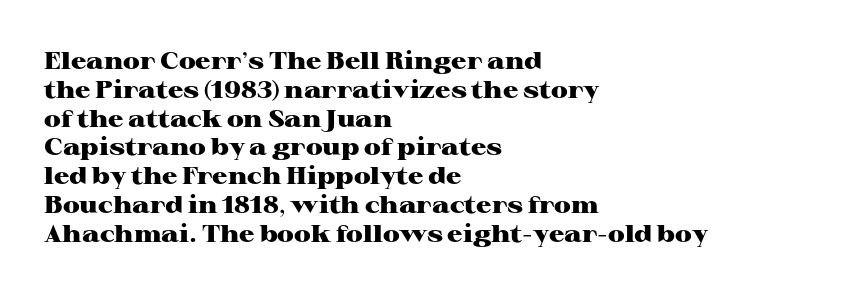
Q: Is the text bold? A: Yes.
Q: Is the text italic (slanted)? A: No, it is upright.
Q: Is the text underlined? A: No.
Q: How is the paragraph aligned? A: Left-aligned.
Q: Is the spacing between letters normal or unusually wide? A: Normal.
